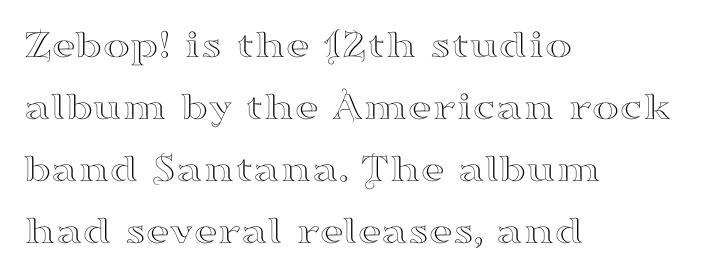
The image shows 41 px wide serif type, upright; set left-aligned, normal line spacing (1.51x), normal letter spacing, not underlined; high stroke contrast and a small x-height.
